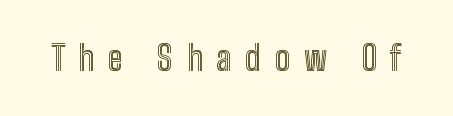
The image shows 34 px condensed type, upright; set unusually wide letter spacing (+0.4 em), not underlined; a medium x-height.
